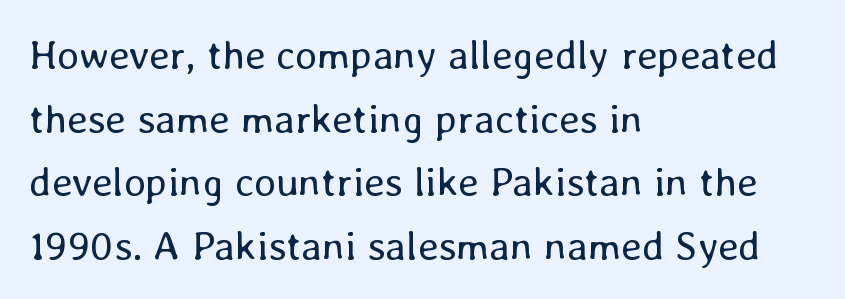
Vertical strokes here are truly vertical. The passage shown stacks its lines at a standard gap. Looks like regular typesetting: each glyph gets only the width it needs. No extra tracking has been applied to these lines.
